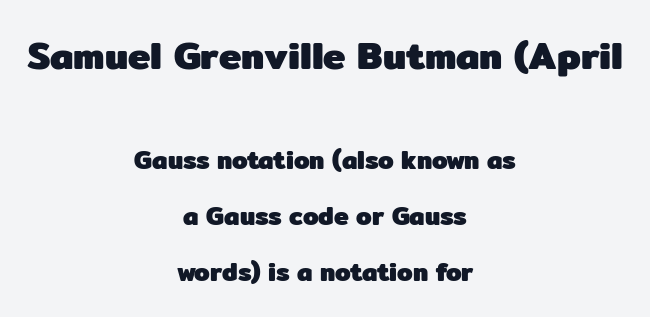
{"serif": "no", "italic": "no", "bold": "yes", "weight": "heavy", "width": "normal", "stroke_contrast": "low", "x_height": "medium", "monospaced": "no", "underline": "no", "align": "center", "line_spacing": "loose", "line_spacing_ratio": 2.23, "letter_spacing": "normal", "letter_spacing_em": 0.0, "larger_block": "first", "size_ratio": 1.52, "glyph_px": 38}
